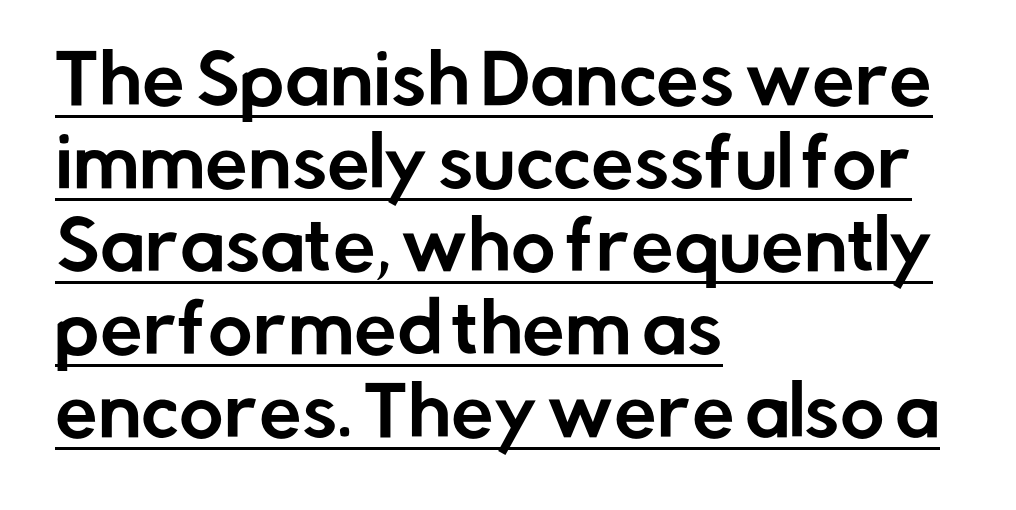
Q: Is the text italic (slanted)? A: No, it is upright.
Q: Is the typeface a serif or a sans-serif typeface? A: Sans-serif.
Q: Is the text underlined? A: Yes.
Q: How is the paragraph aligned? A: Left-aligned.
Q: Is the spacing between letters normal or unusually wide? A: Normal.
Q: Width (condensed, normal, or wide)? A: Normal.
Q: Stroke contrast? A: Low.
Q: x-height? A: Medium.
Q: Monospaced? A: No.
